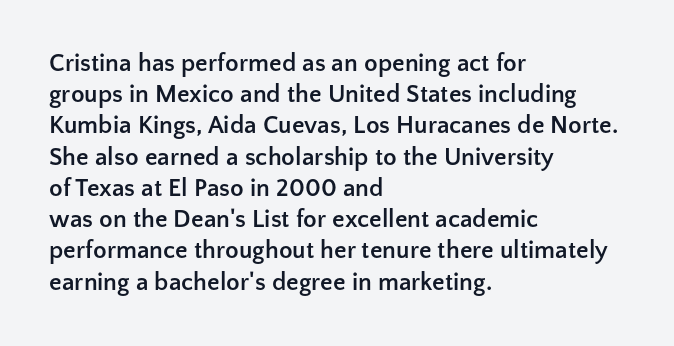
The image shows 25 px bold type, upright; set left-aligned, normal line spacing (1.25x), normal letter spacing, not underlined.
